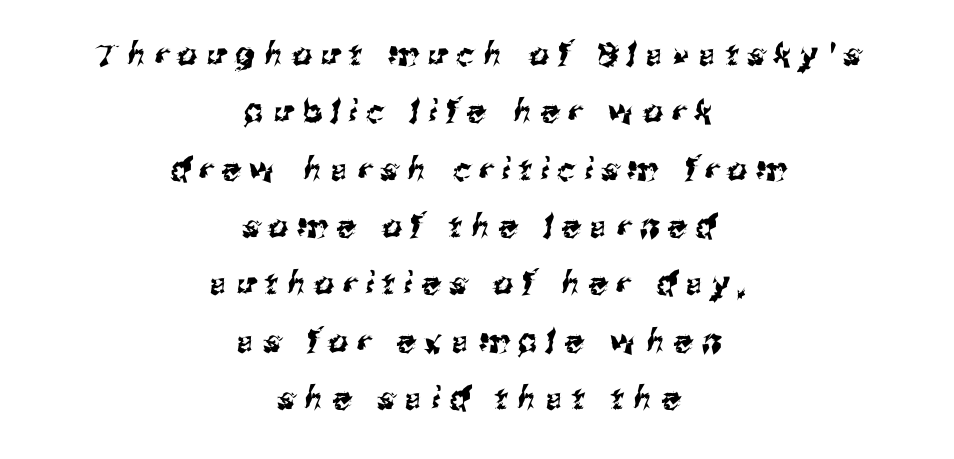
Caption: multi-line text, centered on the measure. The foot of each line stays bare and open. Unlike a traditional serif, this face leaves its strokes unadorned. Proportional: the letters do not fall into vertical columns. Does extra space separate the letters? Yes, quite a lot of it.
